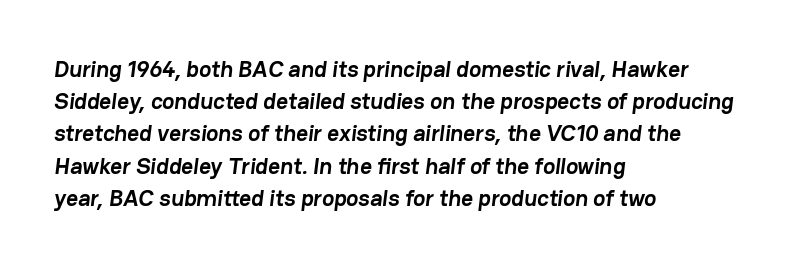
Q: Is the text bold? A: Yes.
Q: Is the text underlined? A: No.
Q: How is the paragraph aligned? A: Left-aligned.
Q: Is the spacing between letters normal or unusually wide? A: Normal.
Q: Is the spacing between lines tight, normal or loose? A: Normal.
